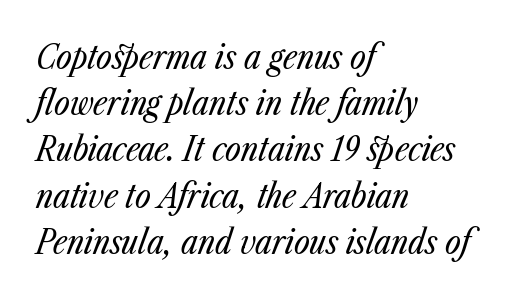
The image shows 34 px regular-weight, condensed type, italic (leaning right); set left-aligned, normal line spacing (1.36x), normal letter spacing, not underlined; low stroke contrast and a medium x-height.
